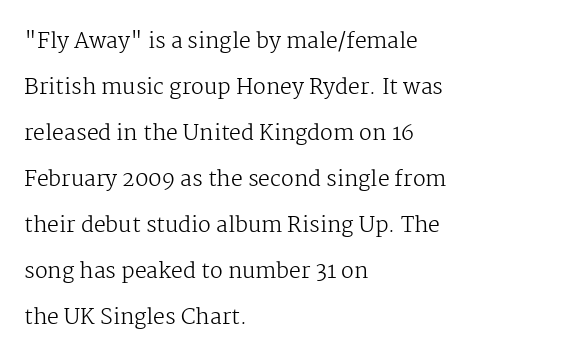
{"italic": "no", "bold": "no", "underline": "no", "align": "left", "line_spacing": "loose", "line_spacing_ratio": 2.19, "letter_spacing": "normal", "letter_spacing_em": 0.0, "glyph_px": 21}
